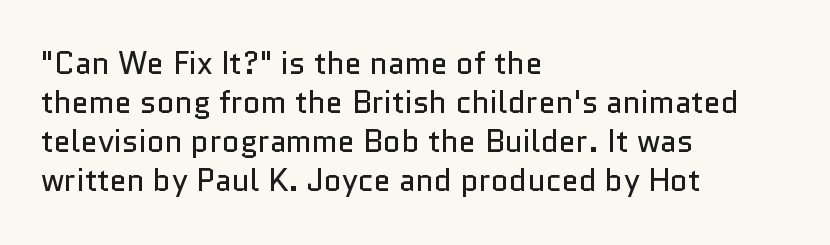
{"serif": "no", "italic": "no", "bold": "no", "weight": "regular", "width": "normal", "stroke_contrast": "low", "x_height": "medium", "monospaced": "no", "underline": "no", "align": "left", "line_spacing": "normal", "line_spacing_ratio": 1.26, "letter_spacing": "normal", "letter_spacing_em": 0.0, "glyph_px": 31}
